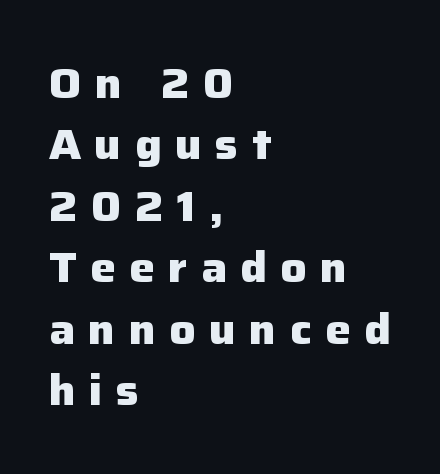
Q: Is the text bold? A: Yes.
Q: Is the text italic (slanted)? A: No, it is upright.
Q: Is the typeface a serif or a sans-serif typeface? A: Sans-serif.
Q: Is the text underlined? A: No.
Q: How is the paragraph aligned? A: Left-aligned.
Q: Is the spacing between letters normal or unusually wide? A: Unusually wide.
Q: Is the spacing between lines tight, normal or loose? A: Normal.
Q: Width (condensed, normal, or wide)? A: Normal.
Q: Stroke contrast? A: Low.
Q: x-height? A: Medium.
Q: Monospaced? A: No.
